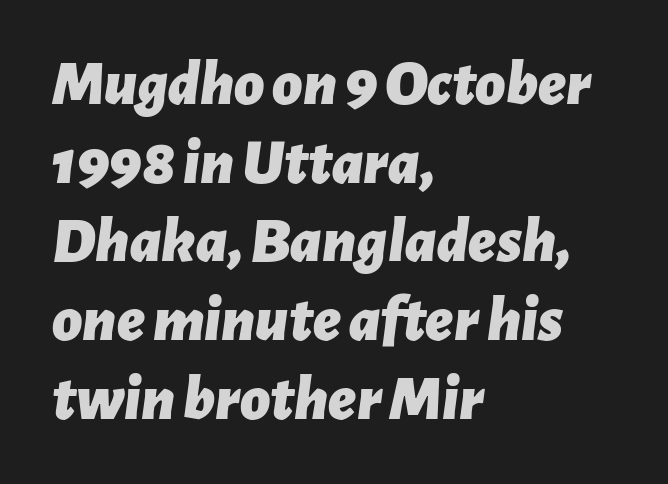
The image shows 65 px bold type, italic (leaning right); set left-aligned, line spacing 1.21x, normal letter spacing, not underlined; low stroke contrast and a medium x-height.
